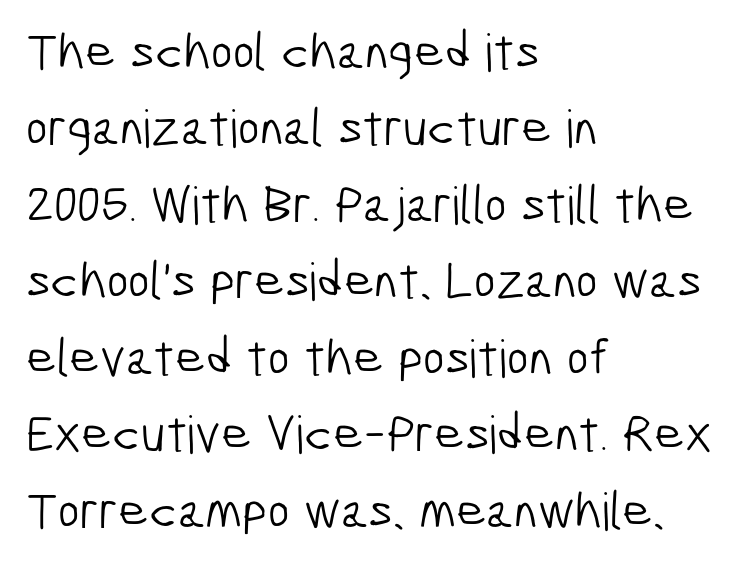
The image shows 52 px light, condensed sans-serif type; set left-aligned, normal line spacing (1.47x), normal letter spacing, not underlined; low stroke contrast and a medium x-height.
